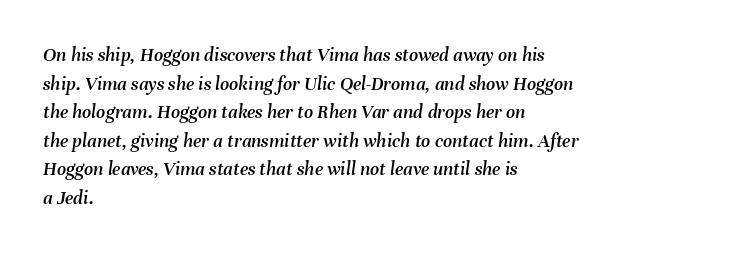
Is the block centered? No — it sits flush against the left margin. Slanted lettering throughout. Look at the tracking — it's just the regular setting, nothing added. Regarding leading, the lines here are spaced in the standard way. Check under the words: just untouched page.
